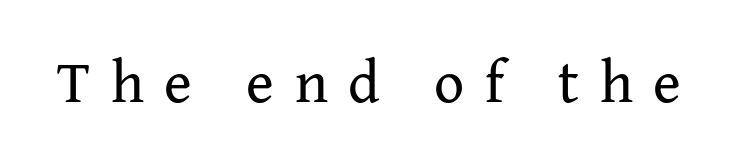
{"serif": "yes", "italic": "no", "bold": "no", "weight": "regular", "width": "normal", "stroke_contrast": "medium", "x_height": "medium", "monospaced": "no", "underline": "no", "letter_spacing": "wide", "letter_spacing_em": 0.35, "glyph_px": 59}
